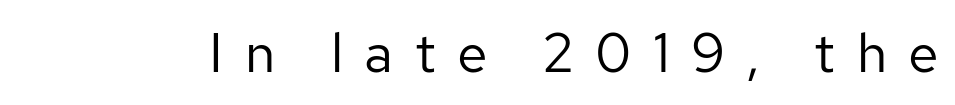
The image shows 55 px regular-weight sans-serif type, upright; set unusually wide letter spacing (+0.39 em), not underlined; low stroke contrast and a medium x-height.
